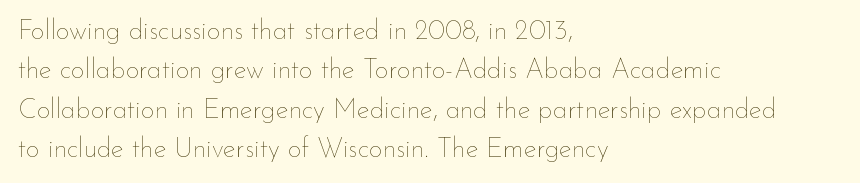
Quick note: not italic, upright. Is the stroke heavy? The answer is a plain regular-or-lighter. The setting favours the left margin, as ordinary paragraphs usually do. Has an underline been added? It has not. Tracking here is standard; glyphs follow each other at the usual distance. Line spacing here is normal.
